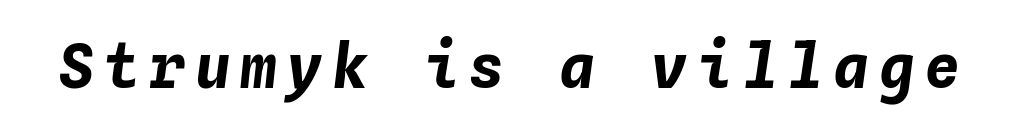
Nobody drew a line under any word here. In terms of posture, this sample is oblique. The passage shown is typed in a monospace face where columns stay perfectly aligned. Notice how thick the strokes are: this is what a full bold looks like.
